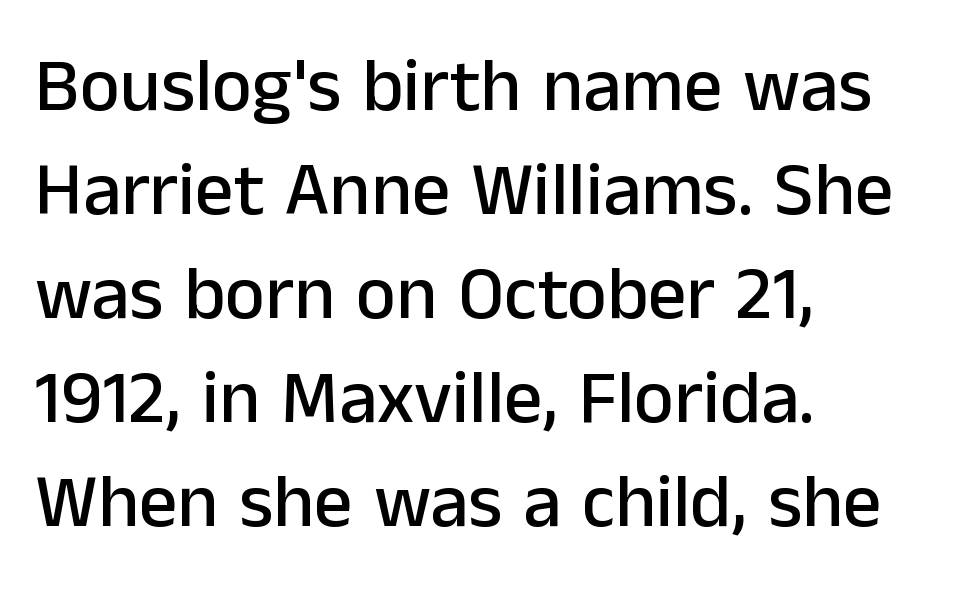
Descenders are the only things crossing below the line. This is roman type, the default non-slanted kind. The rendering keeps characters at their native spacing. Successive baselines arrive at the customary interval. Each letter's strokes conclude bluntly, with no projecting serifs. Each line starts at the same left margin while the right side varies.
